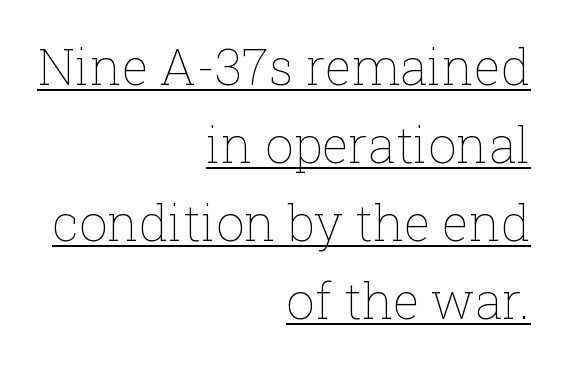
Q: Is the text bold? A: No.
Q: Is the text italic (slanted)? A: No, it is upright.
Q: Is the text underlined? A: Yes.
Q: How is the paragraph aligned? A: Right-aligned.
Q: Is the spacing between letters normal or unusually wide? A: Normal.
Q: Is the spacing between lines tight, normal or loose? A: Normal.
Q: Width (condensed, normal, or wide)? A: Normal.
Q: Stroke contrast? A: Low.
Q: x-height? A: Medium.
Q: Monospaced? A: No.
